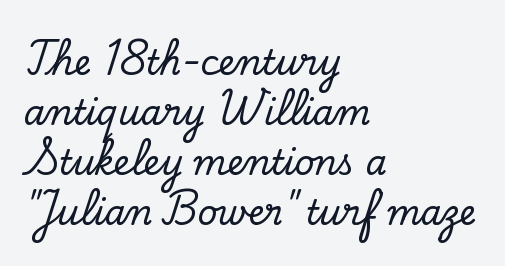
Q: Is the text italic (slanted)? A: Yes.
Q: Is the typeface a serif or a sans-serif typeface? A: Serif.
Q: Is the text underlined? A: No.
Q: How is the paragraph aligned? A: Left-aligned.
Q: Is the spacing between letters normal or unusually wide? A: Normal.
Q: Is the spacing between lines tight, normal or loose? A: Normal.
Q: Width (condensed, normal, or wide)? A: Normal.
Q: Stroke contrast? A: Low.
Q: x-height? A: Small.
Q: Monospaced? A: No.
